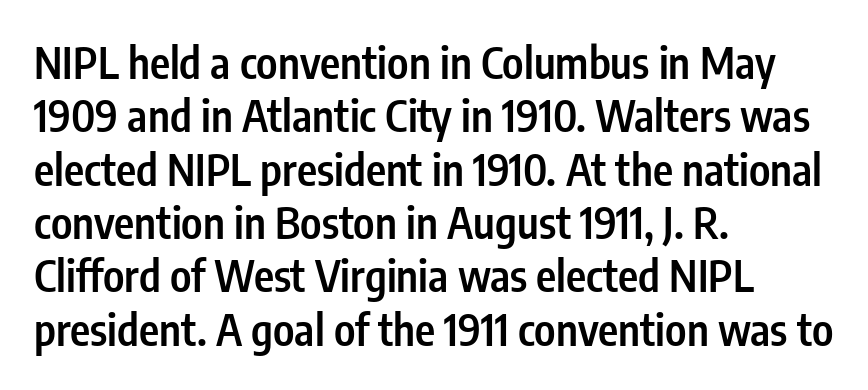
Q: Is the text bold? A: Semi-bold.
Q: Is the text italic (slanted)? A: No, it is upright.
Q: Is the typeface a serif or a sans-serif typeface? A: Sans-serif.
Q: Is the text underlined? A: No.
Q: How is the paragraph aligned? A: Left-aligned.
Q: Is the spacing between letters normal or unusually wide? A: Normal.
Q: Width (condensed, normal, or wide)? A: Condensed.
Q: Stroke contrast? A: Low.
Q: x-height? A: Medium.
Q: Monospaced? A: No.
